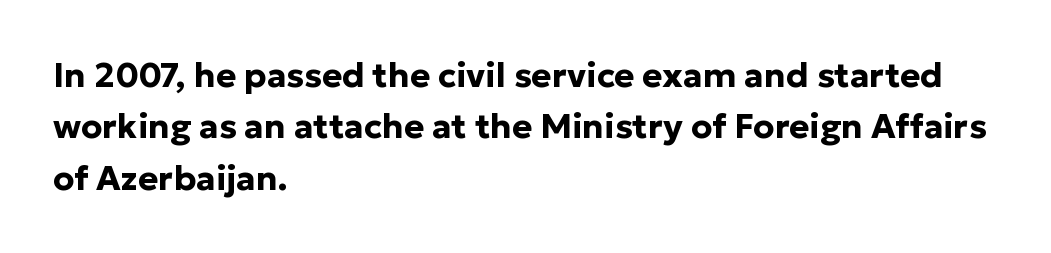
The image shows 34 px bold sans-serif type, upright; set left-aligned, normal line spacing (1.51x), normal letter spacing, not underlined; low stroke contrast and a medium x-height.
